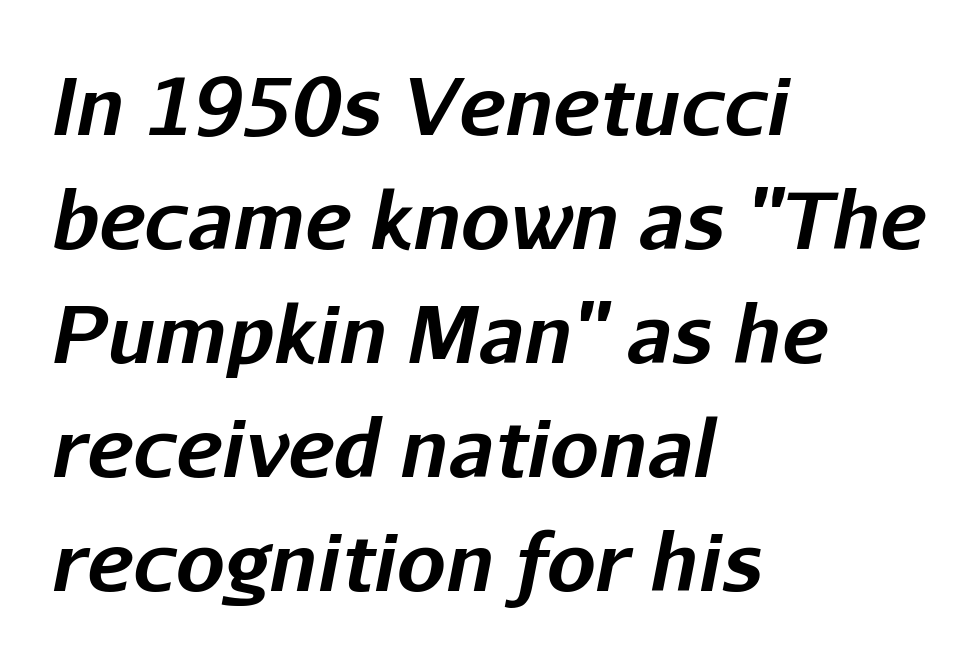
{"italic": "yes", "lean": "right", "slant_degrees": 11, "bold": "yes", "weight": "bold", "width": "normal", "stroke_contrast": "low", "x_height": "medium", "monospaced": "no", "underline": "no", "align": "left", "line_spacing": "normal", "line_spacing_ratio": 1.46, "letter_spacing": "normal", "letter_spacing_em": 0.0, "glyph_px": 78}
